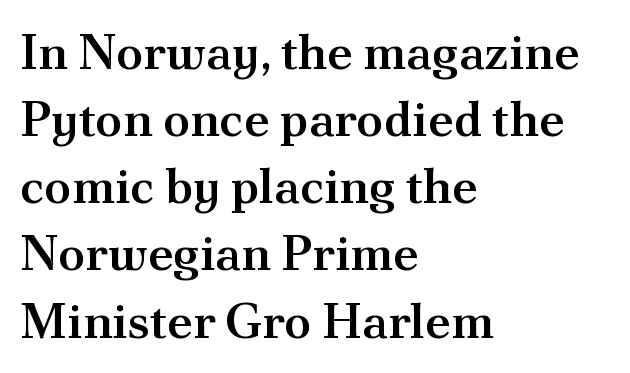
Look at the bottom of the vertical strokes: they flare into serifs here. Default kerning and tracking; the words read as compact shapes. Character widths vary here, with narrow letters taking less room than wide ones. Compared with a centered layout, this one pins lines to the left instead. You can tell it's not italic because the verticals are truly vertical. These words are printed semibold, heavier than regular yet not bold.
